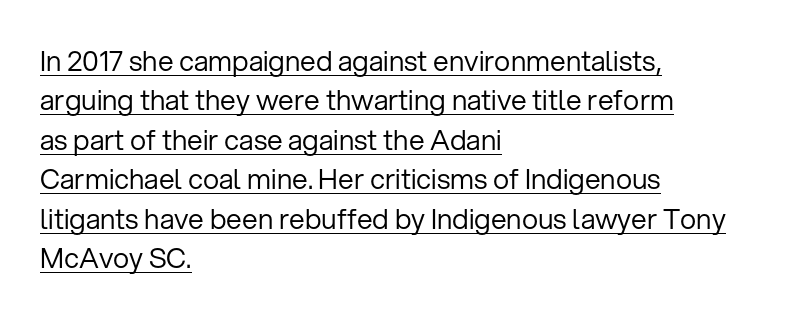
The image shows 28 px regular-weight sans-serif type, upright; set left-aligned, normal line spacing (1.41x), normal letter spacing, underlined; low stroke contrast and a medium x-height.
